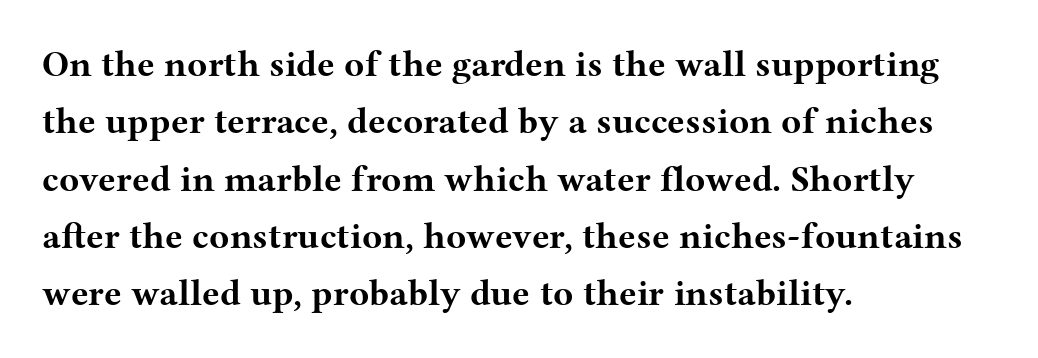
The image shows 37 px bold, wide serif type, upright; set left-aligned, normal line spacing (1.55x), normal letter spacing, not underlined; medium stroke contrast and a medium x-height.
